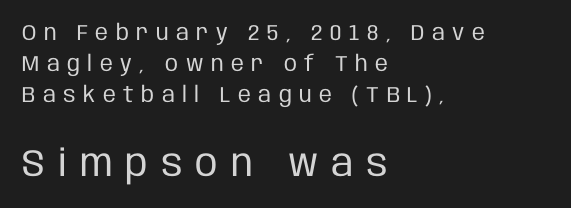
The image shows 38 px regular-weight, condensed sans-serif type, upright; set left-aligned, normal line spacing (1.4x), unusually wide letter spacing (+0.34 em), not underlined; the second (bottom) block is 1.73x larger; low stroke contrast and a large x-height.
